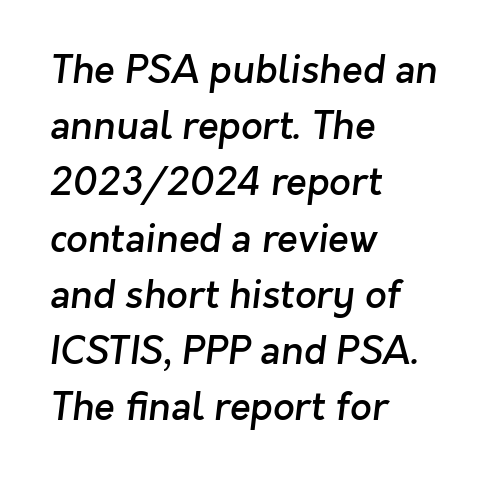
The tracking reads as untouched default to a designer's eye. The rendering uses a moderate line-height, typical for paragraphs. Each row of text sits above clean, open space. The rag falls on the right side of this text block. A somewhat darkened texture: the type is semibold rather than bold. The letters advance in unequal steps, a hallmark of proportional type.
